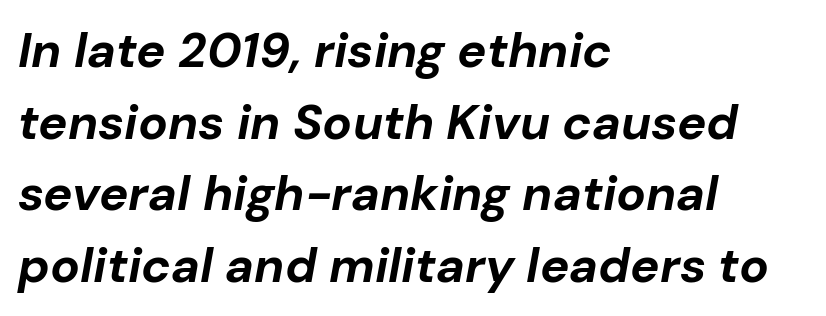
Here the glyphs are tracked normally, forming tight word shapes. The words here are not underlined. Left-aligned paragraph, ragged on the right. How heavy is the stroke? Heavy — this is a bold. Quick note: interline space is typical. The lettering tilts uniformly, giving the passage an italic look.
